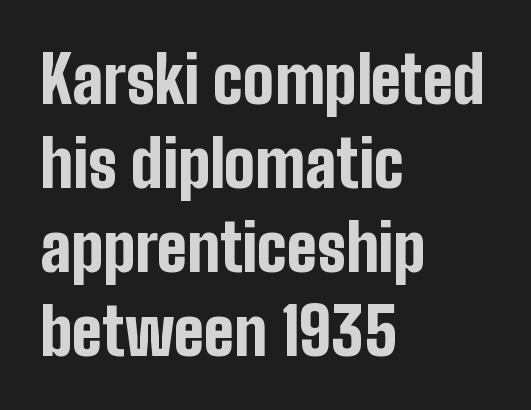
Q: Is the text bold? A: Yes.
Q: Is the text italic (slanted)? A: No, it is upright.
Q: Is the typeface a serif or a sans-serif typeface? A: Sans-serif.
Q: Is the text underlined? A: No.
Q: How is the paragraph aligned? A: Left-aligned.
Q: Is the spacing between letters normal or unusually wide? A: Normal.
Q: Is the spacing between lines tight, normal or loose? A: Normal.
Q: Width (condensed, normal, or wide)? A: Condensed.
Q: Stroke contrast? A: Low.
Q: x-height? A: Medium.
Q: Monospaced? A: No.
